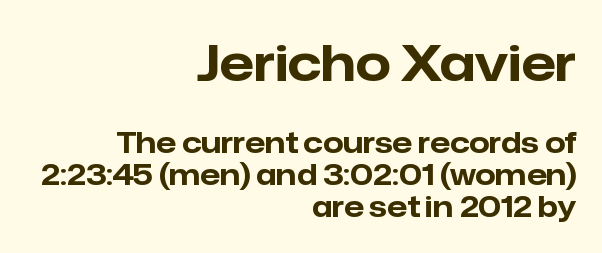
{"serif": "no", "italic": "no", "bold": "yes", "weight": "bold", "width": "normal", "stroke_contrast": "low", "x_height": "medium", "monospaced": "no", "underline": "no", "align": "right", "line_spacing": "tight", "line_spacing_ratio": 1.1, "letter_spacing": "normal", "letter_spacing_em": 0.0, "larger_block": "first", "size_ratio": 1.72, "glyph_px": 50}
